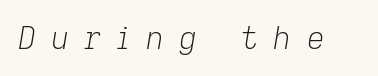
The image shows 31 px light type, italic (leaning right); set unusually wide letter spacing (+0.49 em), not underlined; low stroke contrast and a medium x-height.
